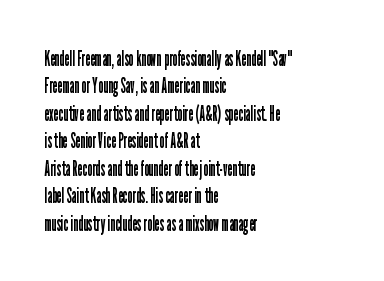
Q: Is the text bold? A: No.
Q: Is the text italic (slanted)? A: No, it is upright.
Q: Is the text underlined? A: No.
Q: How is the paragraph aligned? A: Left-aligned.
Q: Is the spacing between letters normal or unusually wide? A: Normal.
Q: Is the spacing between lines tight, normal or loose? A: Normal.
